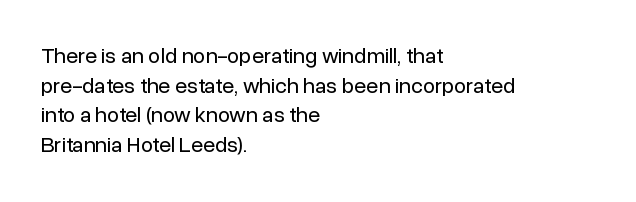
{"italic": "no", "bold": "no", "underline": "no", "align": "left", "line_spacing": "normal", "line_spacing_ratio": 1.35, "letter_spacing": "normal", "letter_spacing_em": 0.0, "glyph_px": 22}
